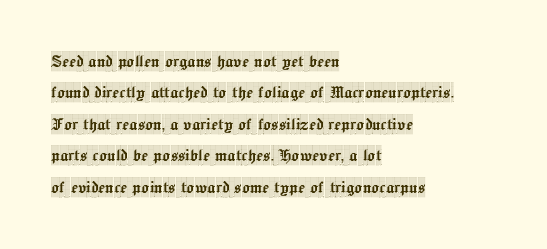
{"italic": "no", "underline": "no", "align": "left", "line_spacing": "normal", "line_spacing_ratio": 1.57, "letter_spacing": "normal", "letter_spacing_em": 0.0, "glyph_px": 20}
